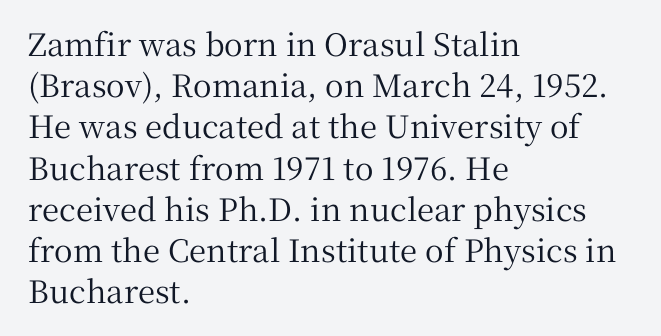
The image shows 31 px serif type, upright; set left-aligned, normal line spacing (1.33x), normal letter spacing, not underlined; medium stroke contrast and a medium x-height.
